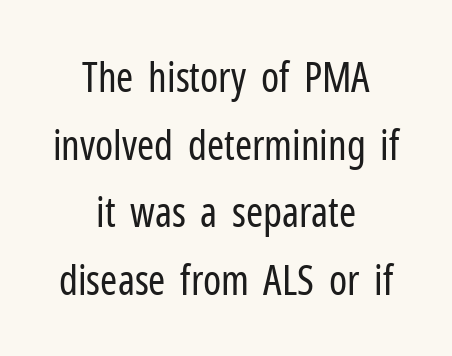
The image shows 41 px regular-weight, condensed sans-serif type, upright; set centered, normal line spacing (1.65x), normal letter spacing, not underlined; low stroke contrast and a medium x-height.
